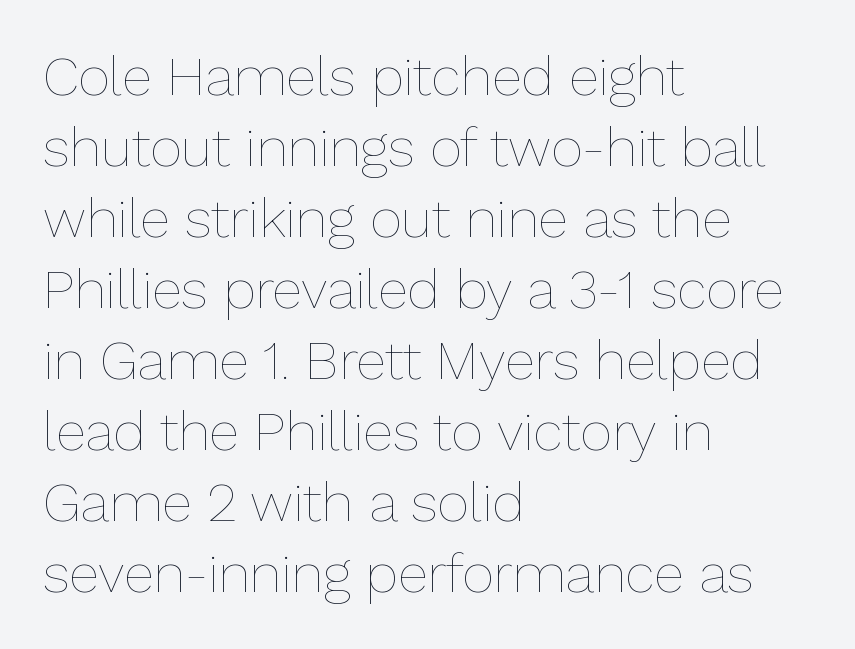
{"italic": "no", "bold": "no", "weight": "thin", "width": "normal", "stroke_contrast": "low", "x_height": "medium", "monospaced": "no", "underline": "no", "align": "left", "line_spacing": "normal", "line_spacing_ratio": 1.29, "letter_spacing": "normal", "letter_spacing_em": 0.0, "glyph_px": 55}
